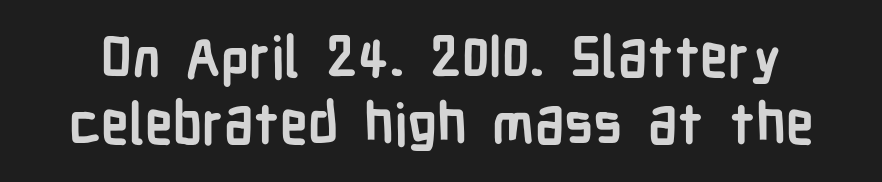
The image shows 56 px semibold, condensed sans-serif type, upright; set line spacing 1.19x, normal letter spacing, not underlined; low stroke contrast and a medium x-height.
